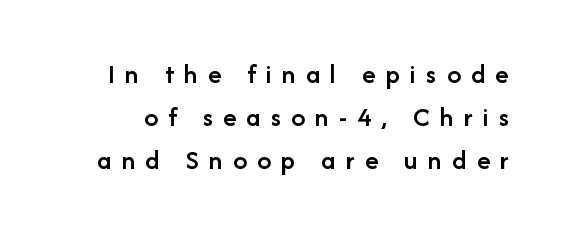
{"serif": "no", "italic": "no", "bold": "semi", "weight": "semibold", "width": "normal", "stroke_contrast": "low", "x_height": "medium", "monospaced": "no", "underline": "no", "line_spacing": "normal", "line_spacing_ratio": 1.53, "letter_spacing": "wide", "letter_spacing_em": 0.36, "glyph_px": 28}
